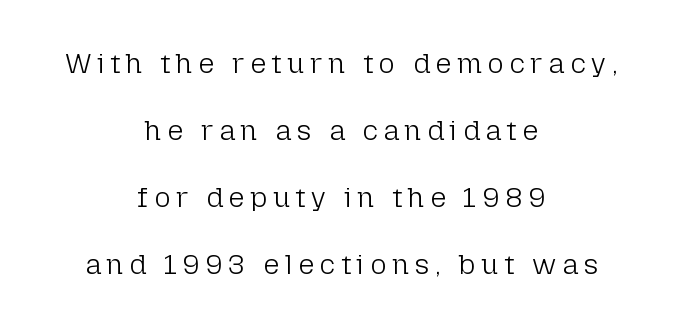
The zone under the glyphs is completely vacant. Teacher's note: observe the equal gaps on both sides — that is centered alignment. Varying glyph widths throughout — classic text-font behaviour. Display-style spreading of the glyphs; the letterfit is very open. Every character sits straight up, as roman type does. The rendering shows plain stroke endings on the letterforms — a sans-serif design.
